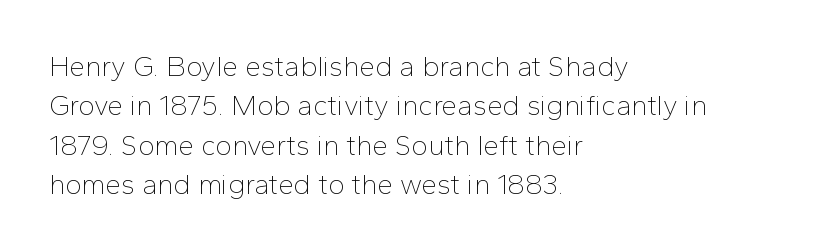
The image shows 28 px thin sans-serif type, upright; set left-aligned, normal line spacing (1.41x), normal letter spacing, not underlined; low stroke contrast and a medium x-height.
